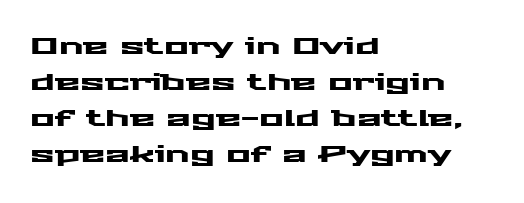
Q: Is the text italic (slanted)? A: No, it is upright.
Q: Is the text underlined? A: No.
Q: How is the paragraph aligned? A: Left-aligned.
Q: Is the spacing between letters normal or unusually wide? A: Normal.
Q: Is the spacing between lines tight, normal or loose? A: Normal.
